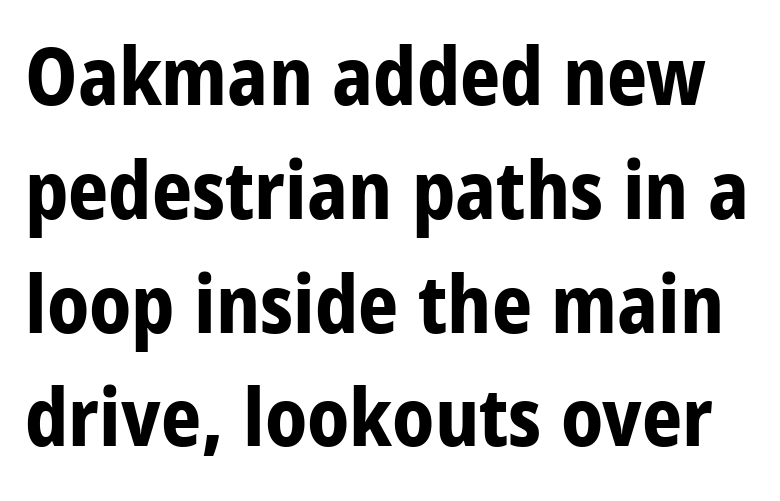
Q: Is the text bold? A: Yes.
Q: Is the text italic (slanted)? A: No, it is upright.
Q: Is the typeface a serif or a sans-serif typeface? A: Sans-serif.
Q: Is the text underlined? A: No.
Q: Is the spacing between letters normal or unusually wide? A: Normal.
Q: Is the spacing between lines tight, normal or loose? A: Normal.
Q: Width (condensed, normal, or wide)? A: Condensed.
Q: Stroke contrast? A: Low.
Q: x-height? A: Large.
Q: Monospaced? A: No.
